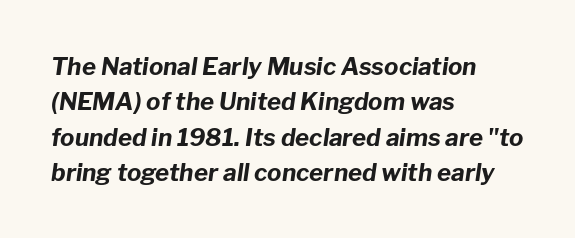
The line-height multiplier appears to be the usual default. This rendering features lettering with no underline. A full-strength bold gives these letters their thick strokes. Words appear dense and cohesive because spacing is normal. In CSS terms this would be text-align: left.
